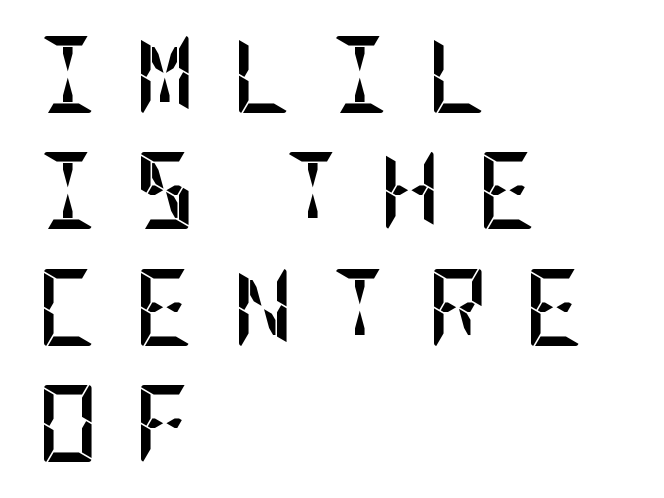
Has an underline been added? It has not. The gaps between neighbouring characters are conspicuously large. This is roman type, the default non-slanted kind. Are there feet on the stems? There aren't — it's a sans. If you measured baseline to baseline, you'd find a middling distance. If you drew a ruler down the left edge, every line would touch it.
